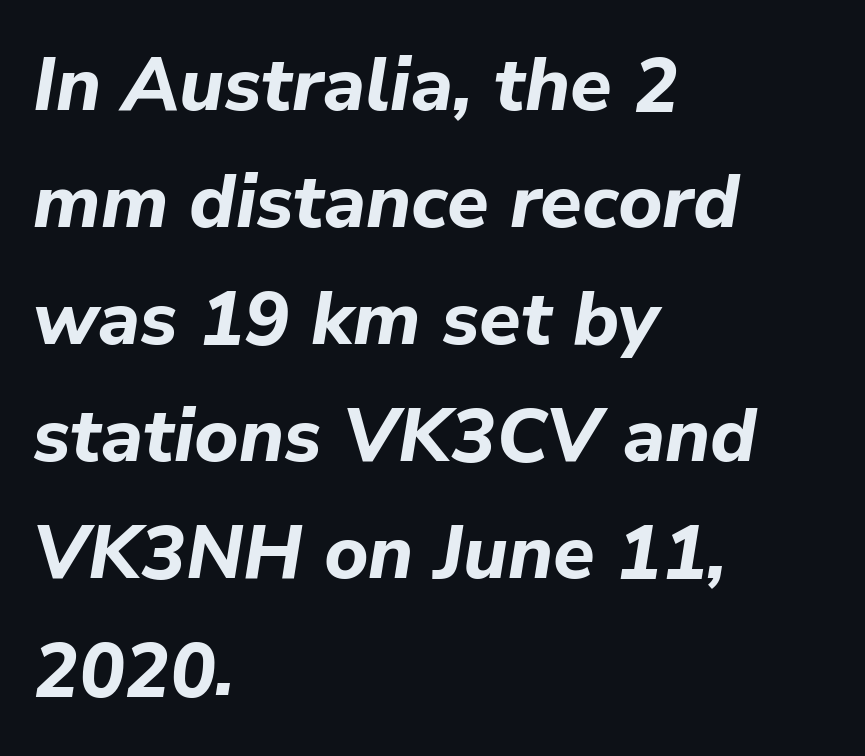
{"italic": "yes", "lean": "right", "slant_degrees": 9, "bold": "yes", "weight": "bold", "width": "normal", "stroke_contrast": "low", "x_height": "medium", "monospaced": "no", "underline": "no", "align": "left", "line_spacing": "normal", "line_spacing_ratio": 1.54, "letter_spacing": "normal", "letter_spacing_em": 0.0, "glyph_px": 76}
